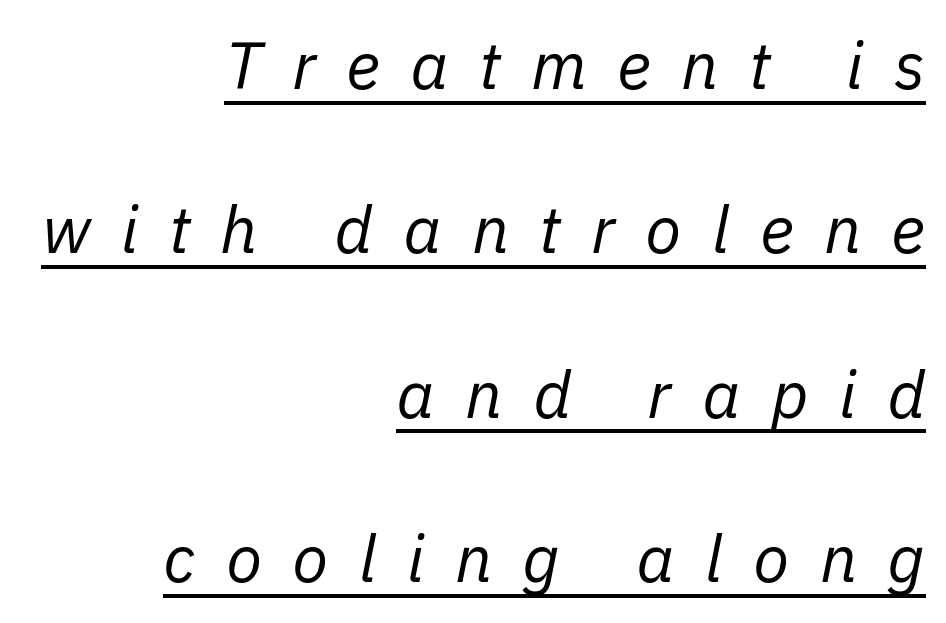
The image shows 66 px regular-weight type, italic (leaning right); set right-aligned, loose line spacing (2.49x), unusually wide letter spacing (+0.46 em), underlined; low stroke contrast and a medium x-height.
